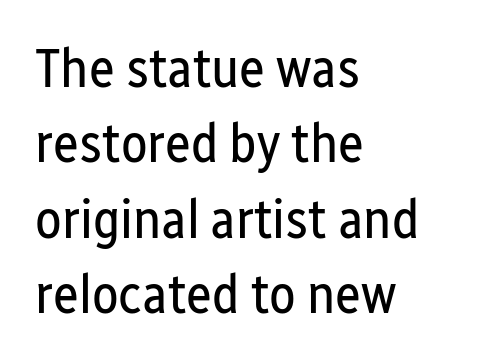
Q: Is the text bold? A: No.
Q: Is the text italic (slanted)? A: No, it is upright.
Q: Is the typeface a serif or a sans-serif typeface? A: Sans-serif.
Q: Is the text underlined? A: No.
Q: How is the paragraph aligned? A: Left-aligned.
Q: Is the spacing between letters normal or unusually wide? A: Normal.
Q: Is the spacing between lines tight, normal or loose? A: Normal.
Q: Width (condensed, normal, or wide)? A: Condensed.
Q: Stroke contrast? A: Low.
Q: x-height? A: Medium.
Q: Monospaced? A: No.
